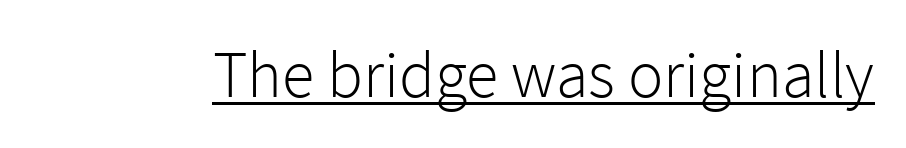
Q: Is the text bold? A: No.
Q: Is the text italic (slanted)? A: No, it is upright.
Q: Is the typeface a serif or a sans-serif typeface? A: Sans-serif.
Q: Is the text underlined? A: Yes.
Q: Is the spacing between letters normal or unusually wide? A: Normal.
Q: Width (condensed, normal, or wide)? A: Normal.
Q: x-height? A: Medium.
Q: Monospaced? A: No.
